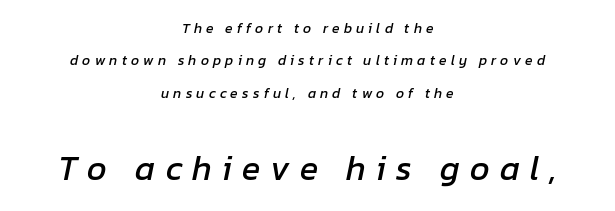
The image shows 34 px text type, italic (leaning right); set centered, loose line spacing (2.32x), unusually wide letter spacing (+0.3 em), not underlined; the second (bottom) block is 2.43x larger; low stroke contrast and a medium x-height.
